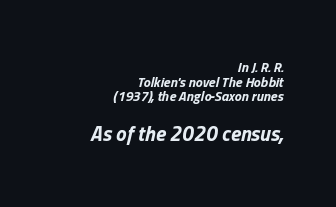
The image shows 21 px bold type, italic (leaning right); set right-aligned, tight line spacing (1.04x), normal letter spacing, not underlined; the second (bottom) block is 1.5x larger.
